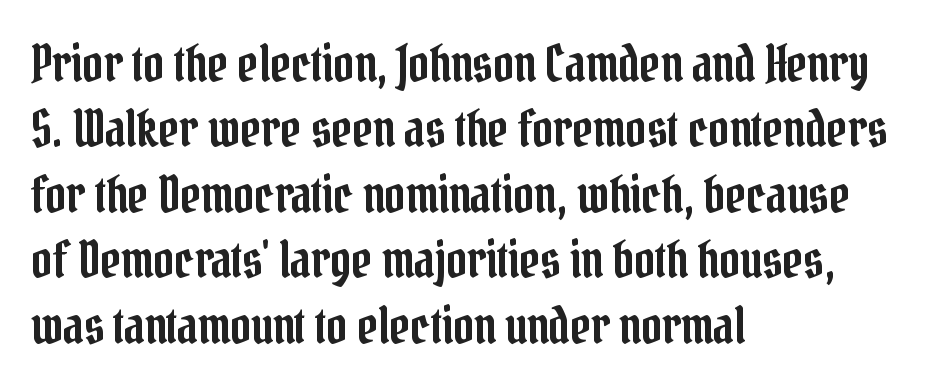
{"serif": "yes", "italic": "no", "width": "condensed", "stroke_contrast": "low", "x_height": "medium", "monospaced": "no", "underline": "no", "align": "left", "line_spacing": "normal", "line_spacing_ratio": 1.31, "letter_spacing": "normal", "letter_spacing_em": 0.0, "glyph_px": 50}
